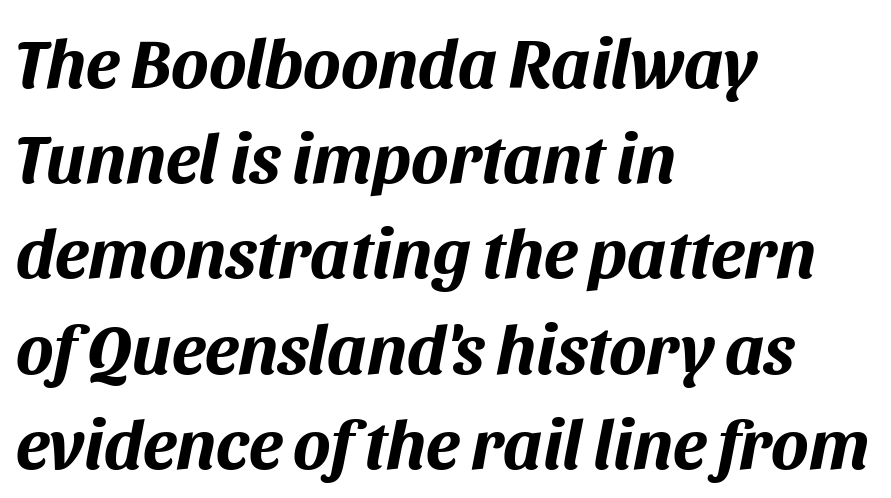
The image shows 70 px bold type, italic (leaning right); set left-aligned, normal line spacing (1.36x), normal letter spacing, not underlined; medium stroke contrast and a large x-height.
